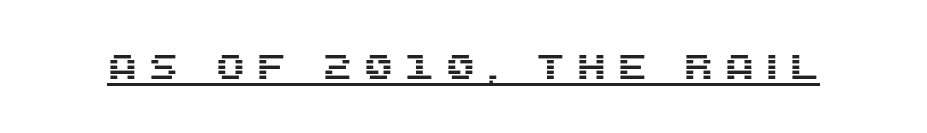
The image shows 35 px sans-serif type, upright; set unusually wide letter spacing (+0.29 em), underlined; medium stroke contrast and a large x-height.
